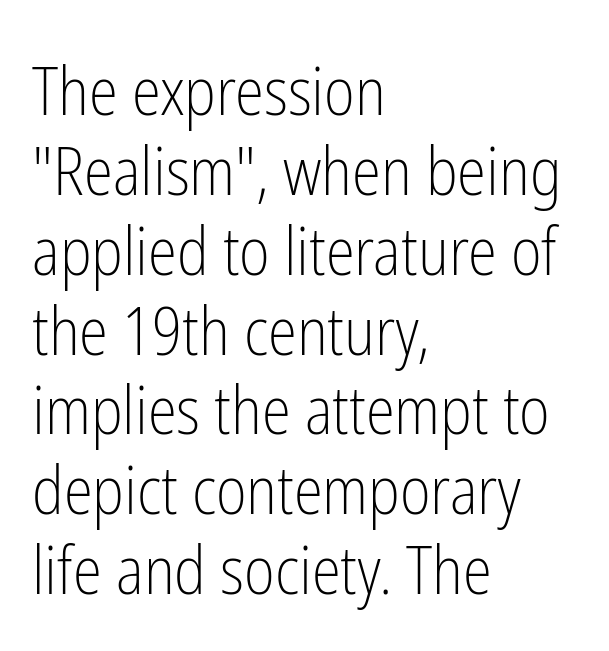
The image shows 66 px light, condensed sans-serif type, upright; set left-aligned, line spacing 1.21x, normal letter spacing, not underlined; low stroke contrast and a medium x-height.
